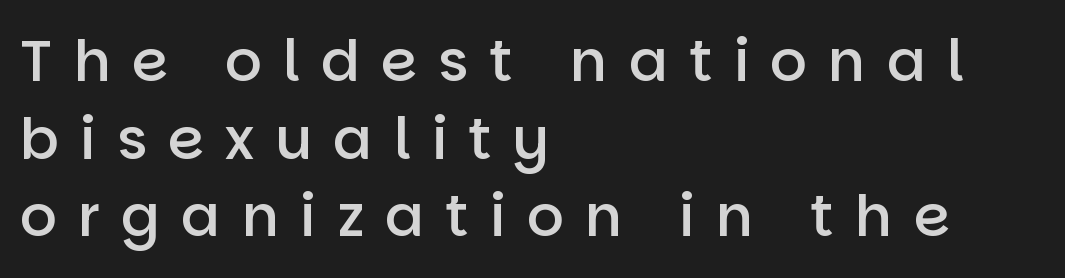
The image shows 58 px semibold sans-serif type, upright; set left-aligned, normal line spacing (1.34x), unusually wide letter spacing (+0.36 em), not underlined; low stroke contrast and a large x-height.
